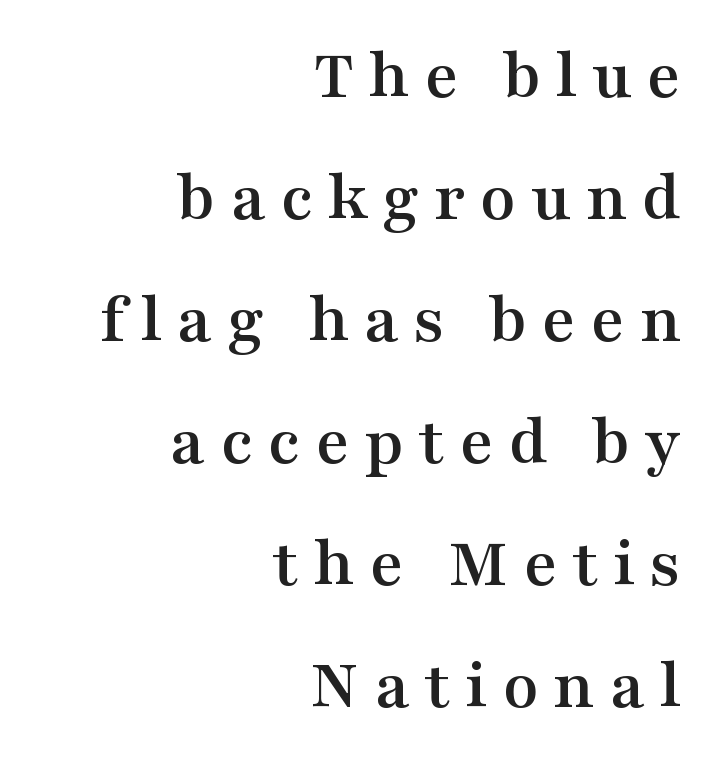
The image shows 73 px wide serif type, upright; set right-aligned, normal line spacing (1.67x), unusually wide letter spacing (+0.2 em), not underlined; medium stroke contrast and a medium x-height.
